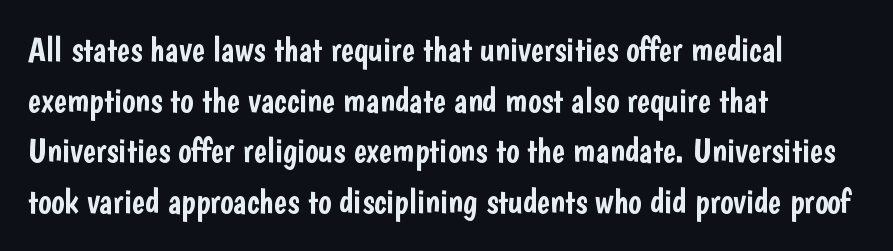
Q: Is the text italic (slanted)? A: No, it is upright.
Q: Is the typeface a serif or a sans-serif typeface? A: Sans-serif.
Q: Is the text underlined? A: No.
Q: How is the paragraph aligned? A: Left-aligned.
Q: Is the spacing between letters normal or unusually wide? A: Normal.
Q: Is the spacing between lines tight, normal or loose? A: Normal.
Q: Width (condensed, normal, or wide)? A: Condensed.
Q: Stroke contrast? A: Low.
Q: x-height? A: Medium.
Q: Monospaced? A: No.
